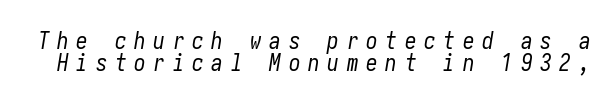
{"italic": "yes", "lean": "right", "slant_degrees": 10, "bold": "no", "underline": "no", "line_spacing": "tight", "line_spacing_ratio": 0.95, "letter_spacing": "wide", "letter_spacing_em": 0.34, "glyph_px": 23}
